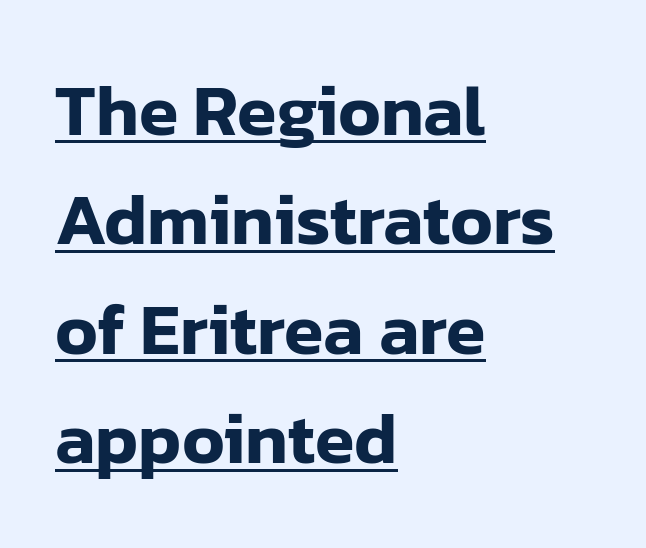
Q: Is the text italic (slanted)? A: No, it is upright.
Q: Is the typeface a serif or a sans-serif typeface? A: Sans-serif.
Q: Is the text underlined? A: Yes.
Q: How is the paragraph aligned? A: Left-aligned.
Q: Is the spacing between letters normal or unusually wide? A: Normal.
Q: Is the spacing between lines tight, normal or loose? A: Normal.
Q: Width (condensed, normal, or wide)? A: Normal.
Q: Stroke contrast? A: Low.
Q: x-height? A: Medium.
Q: Monospaced? A: No.
